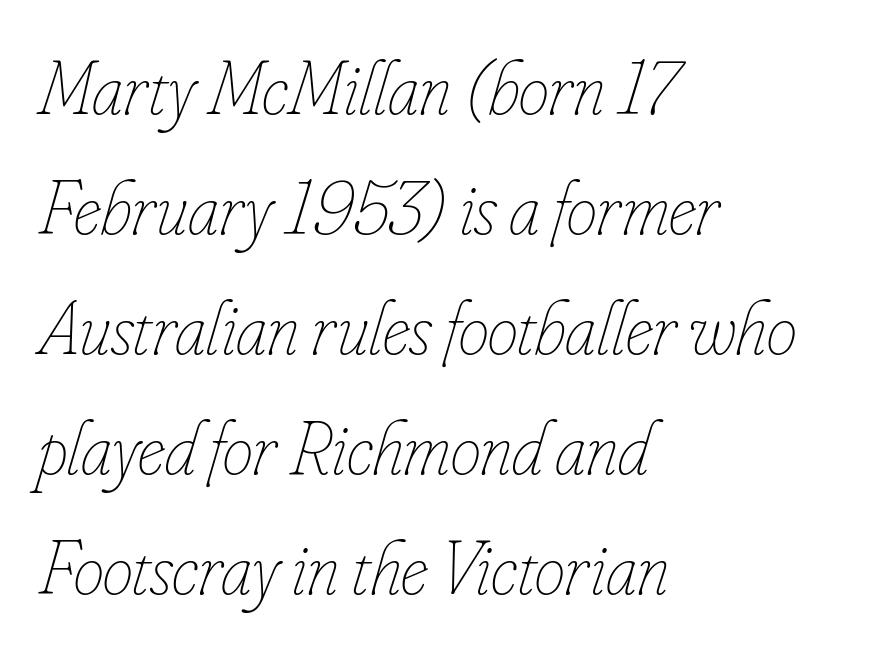
This rendering features lettering with no underline. Proportional: the letters do not fall into vertical columns. The vertical gap from one line to the next is medium. Stem width sits at or under what a default text font uses. These lines were composed using italics.
